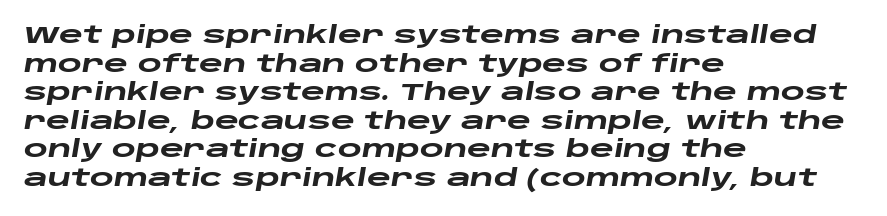
Letter spacing: default. The passage shown is emphatically bold. Visually the block forms a straight wall on the left and a jagged coastline on the right. Plain, unruled lines of type. Observe the lean: these are italic letterforms.
